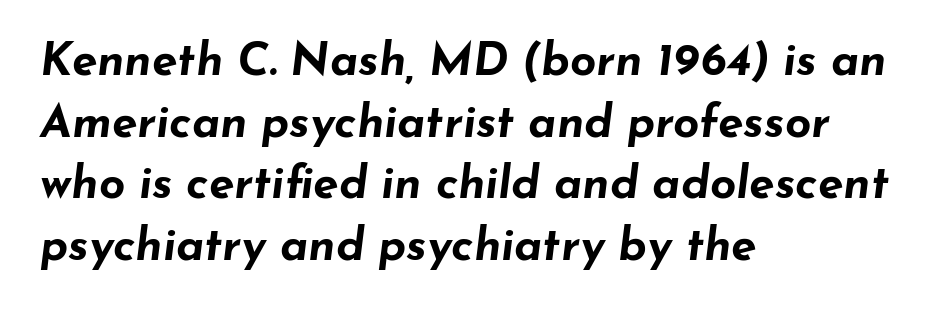
The image shows 46 px bold, wide type, italic (leaning right); set left-aligned, normal line spacing (1.34x), normal letter spacing, not underlined; low stroke contrast and a small x-height.
